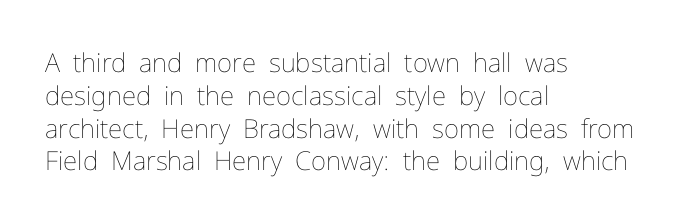
The image shows 26 px text type, upright; set left-aligned, normal line spacing (1.26x), normal letter spacing, not underlined.
